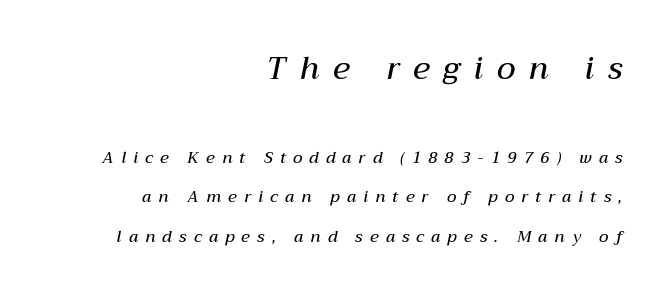
The image shows 31 px semibold type, italic (leaning right); set right-aligned, loose line spacing (2.48x), unusually wide letter spacing (+0.45 em), not underlined; the first (top) block is 1.94x larger; medium stroke contrast and a medium x-height.
